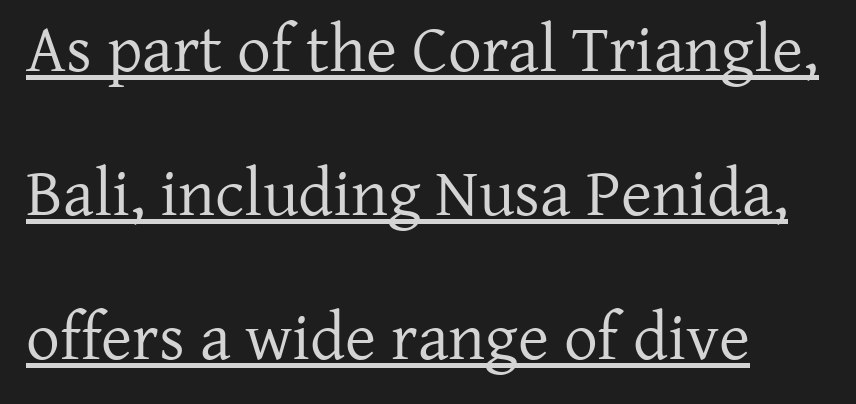
Q: Is the text bold? A: No.
Q: Is the text italic (slanted)? A: No, it is upright.
Q: Is the typeface a serif or a sans-serif typeface? A: Serif.
Q: Is the text underlined? A: Yes.
Q: Is the spacing between letters normal or unusually wide? A: Normal.
Q: Is the spacing between lines tight, normal or loose? A: Loose.
Q: Width (condensed, normal, or wide)? A: Normal.
Q: Stroke contrast? A: Low.
Q: x-height? A: Medium.
Q: Monospaced? A: No.
